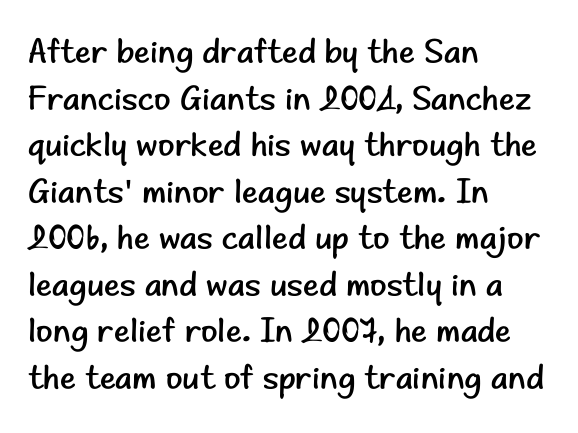
The image shows 34 px regular-weight sans-serif type, upright; set left-aligned, normal line spacing (1.37x), normal letter spacing, not underlined; low stroke contrast and a small x-height.
